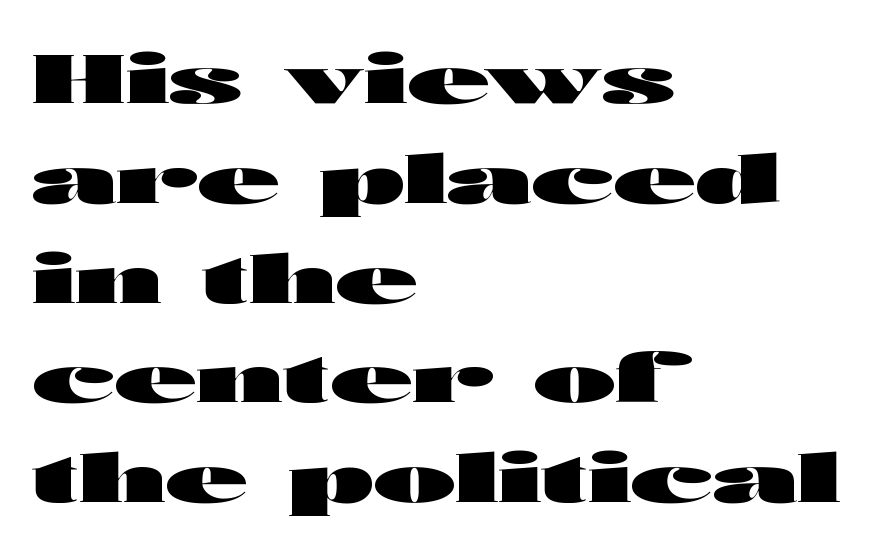
Q: Is the text bold? A: Yes.
Q: Is the text italic (slanted)? A: No, it is upright.
Q: Is the typeface a serif or a sans-serif typeface? A: Sans-serif.
Q: Is the text underlined? A: No.
Q: How is the paragraph aligned? A: Left-aligned.
Q: Is the spacing between letters normal or unusually wide? A: Normal.
Q: Is the spacing between lines tight, normal or loose? A: Normal.
Q: Width (condensed, normal, or wide)? A: Wide.
Q: Stroke contrast? A: High.
Q: x-height? A: Medium.
Q: Monospaced? A: No.
